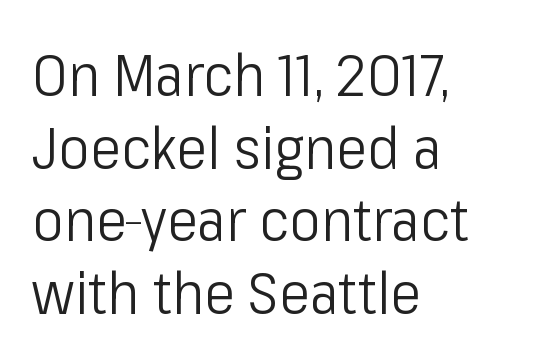
{"serif": "no", "italic": "no", "bold": "no", "weight": "light", "width": "condensed", "stroke_contrast": "low", "x_height": "medium", "monospaced": "no", "underline": "no", "align": "left", "line_spacing_ratio": 1.23, "letter_spacing": "normal", "letter_spacing_em": 0.0, "glyph_px": 59}
